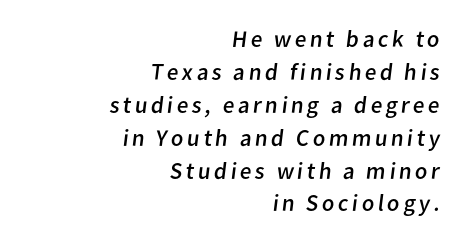
{"bold": "no", "underline": "no", "align": "right", "line_spacing": "normal", "line_spacing_ratio": 1.37, "glyph_px": 24}
